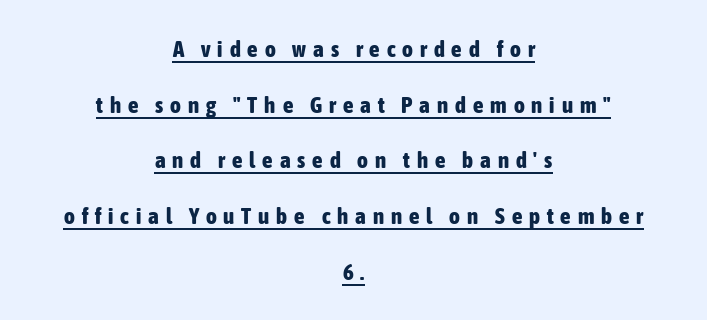
This sample carries an underscore along the baseline area. Centered paragraph, ragged on both sides. Do the letters lean? They stand straight. In terms of letterspacing, this is a distinctly airy, spread setting. Vertically, the passage feels expansive, rows floating well apart. Heft: maximum for text — a bold.
